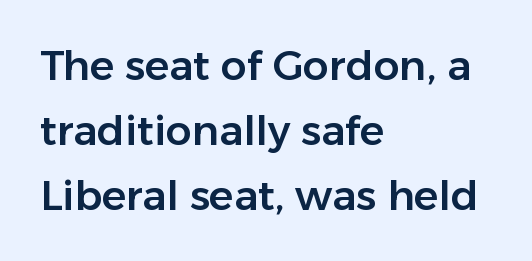
{"serif": "no", "italic": "no", "width": "normal", "stroke_contrast": "low", "x_height": "medium", "monospaced": "no", "underline": "no", "align": "left", "line_spacing": "normal", "line_spacing_ratio": 1.58, "letter_spacing": "normal", "letter_spacing_em": 0.0, "glyph_px": 41}
